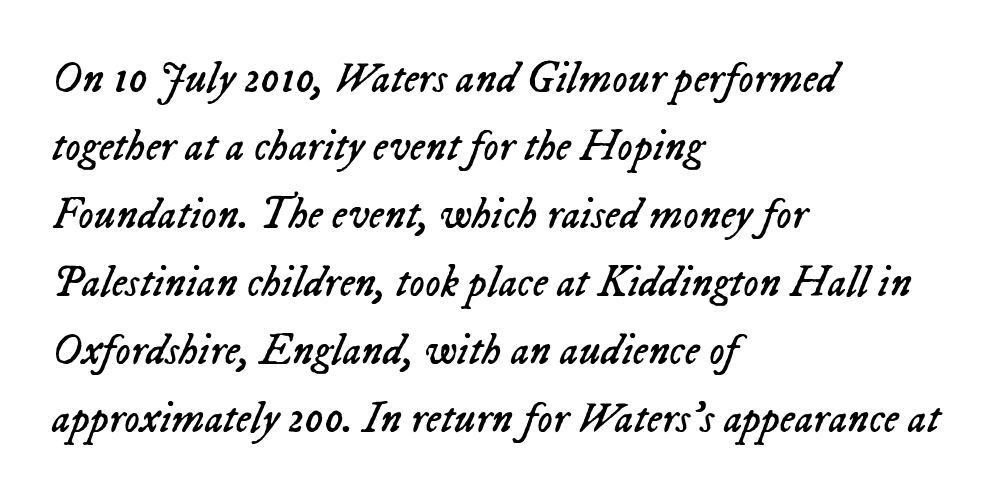
There is no visible air inserted between adjacent glyphs. These lines were composed using italics. Letters rest on an invisible, unmarked baseline. Leading: standard. The rendering uses natural spacing where letterforms have individual widths.
